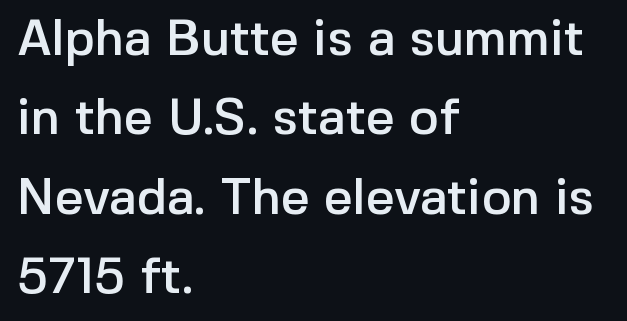
The image shows 50 px sans-serif type, upright; set left-aligned, normal line spacing (1.59x), normal letter spacing, not underlined; a medium x-height.
